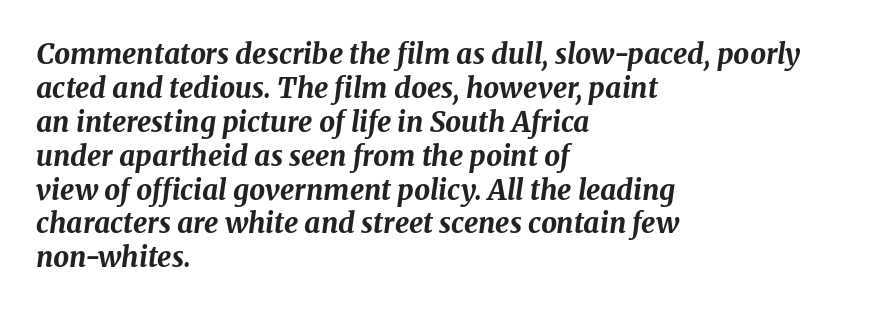
{"italic": "yes", "lean": "right", "slant_degrees": 8, "bold": "yes", "weight": "bold", "width": "normal", "stroke_contrast": "medium", "x_height": "medium", "monospaced": "no", "underline": "no", "align": "left", "line_spacing_ratio": 1.21, "letter_spacing": "normal", "letter_spacing_em": 0.0, "glyph_px": 28}
